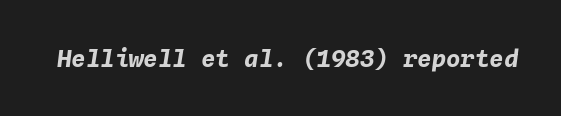
Check under the words: just untouched page. Nothing unusual about the tracking: characters are spaced as the font intends. The typography opts for an oblique posture over an upright one. The characters look thick and weighty, a clear bold.
